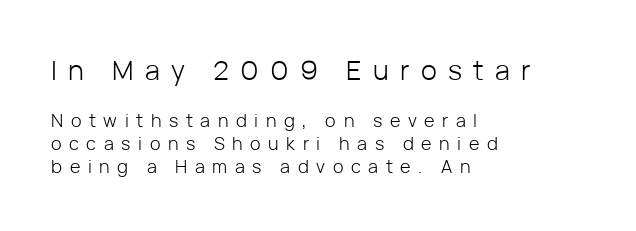
The image shows 27 px text type, upright; set left-aligned, normal line spacing (1.28x), unusually wide letter spacing (+0.42 em), not underlined; the first (top) block is 1.5x larger.
